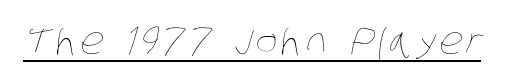
Character widths vary here, with narrow letters taking less room than wide ones. In designer terms, the underline attribute is active on this setting. Stroke thickness stays within the range of a standard reading face or lighter.
